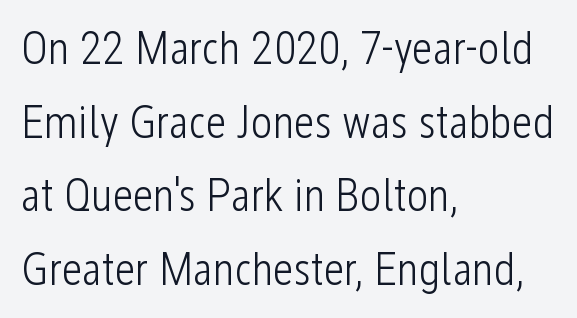
The image shows 46 px light, condensed sans-serif type, upright; set left-aligned, normal line spacing (1.6x), normal letter spacing, not underlined; low stroke contrast and a medium x-height.
